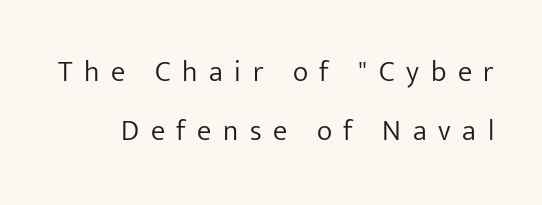
Q: Is the text bold? A: No.
Q: Is the text italic (slanted)? A: No, it is upright.
Q: Is the typeface a serif or a sans-serif typeface? A: Sans-serif.
Q: Is the text underlined? A: No.
Q: Is the spacing between letters normal or unusually wide? A: Unusually wide.
Q: Is the spacing between lines tight, normal or loose? A: Loose.
Q: Width (condensed, normal, or wide)? A: Normal.
Q: Stroke contrast? A: Low.
Q: x-height? A: Medium.
Q: Monospaced? A: No.
